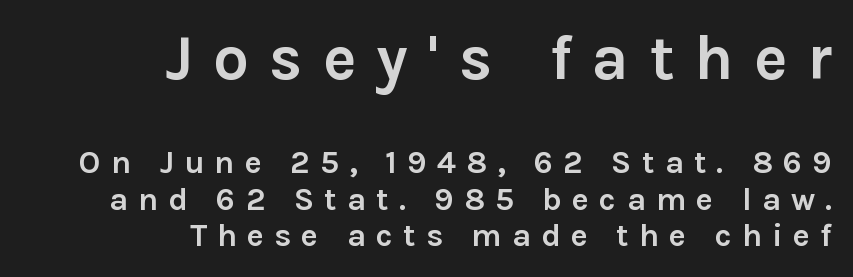
The typesetting leans heavy: a genuine bold. Each line ends at the same right margin while the left side varies. The rendering inserts visible extra space after every character. The block sitting higher on the canvas is the one with enlarged characters.
